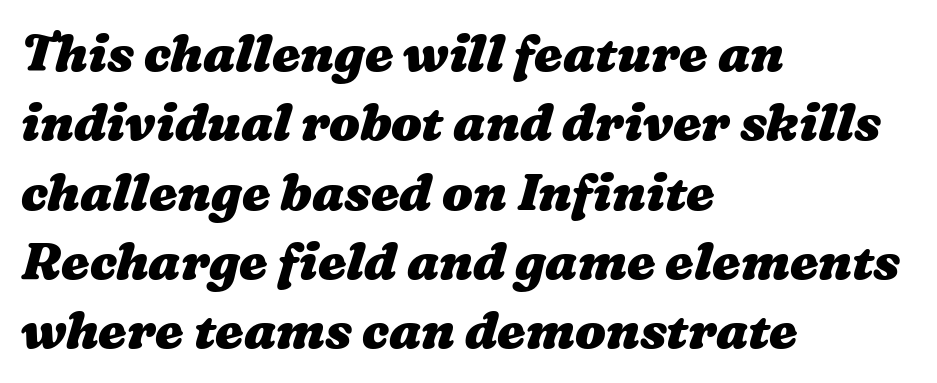
{"bold": "yes", "weight": "heavy", "width": "wide", "stroke_contrast": "medium", "x_height": "medium", "monospaced": "no", "underline": "no", "align": "left", "line_spacing": "normal", "line_spacing_ratio": 1.36, "letter_spacing": "normal", "letter_spacing_em": 0.0, "glyph_px": 51}
